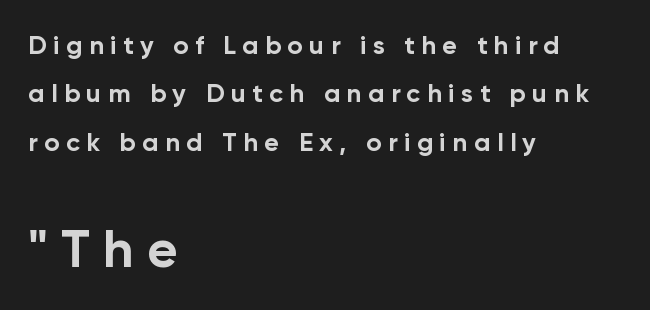
{"serif": "no", "italic": "no", "bold": "yes", "weight": "bold", "width": "normal", "stroke_contrast": "low", "x_height": "medium", "monospaced": "no", "underline": "no", "align": "left", "line_spacing_ratio": 1.86, "letter_spacing": "wide", "letter_spacing_em": 0.25, "larger_block": "second", "size_ratio": 2.04, "glyph_px": 53}
